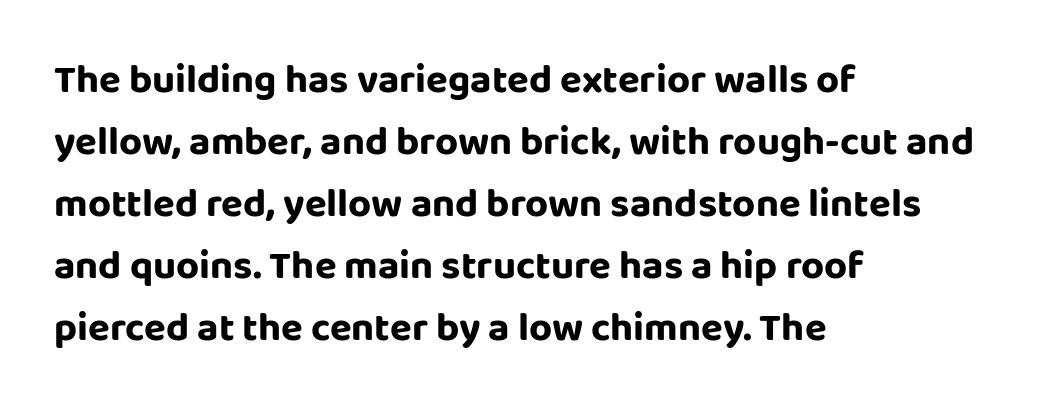
Underlining? Definitely not there. A typesetter would call this proportional, since set widths differ per character. Short and long lines alike share a common starting point at left. Standard letterfit; no display-style spreading of the glyphs. Each new line begins a customary step beneath the previous one. Quick note: not italic, upright.
